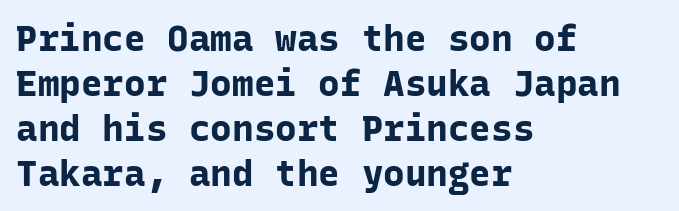
The image shows 36 px bold sans-serif type, upright, monospaced; set left-aligned, normal line spacing (1.25x), normal letter spacing, not underlined; low stroke contrast and a medium x-height.
